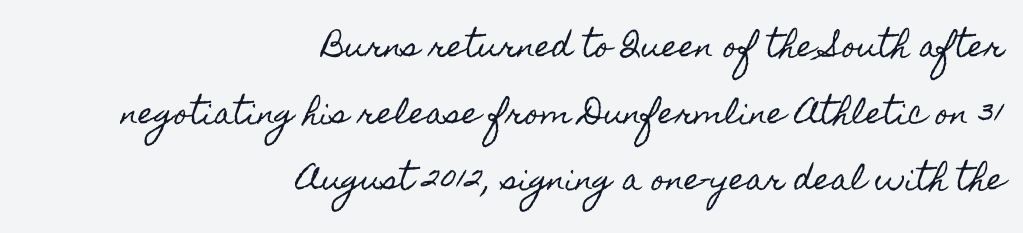
{"width": "condensed", "x_height": "small", "monospaced": "no", "underline": "no", "align": "right", "line_spacing": "loose", "line_spacing_ratio": 2.3, "letter_spacing": "normal", "letter_spacing_em": 0.0, "glyph_px": 29}
